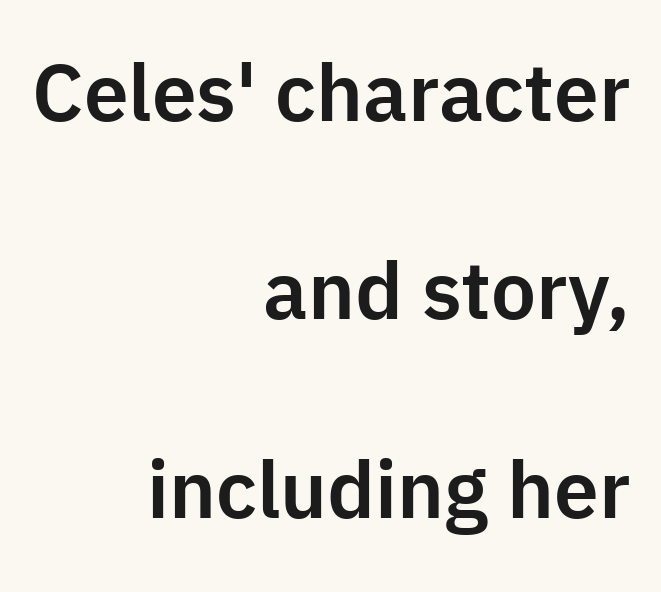
{"serif": "no", "italic": "no", "width": "normal", "stroke_contrast": "low", "x_height": "medium", "monospaced": "no", "underline": "no", "align": "right", "line_spacing": "loose", "line_spacing_ratio": 2.48, "letter_spacing": "normal", "letter_spacing_em": 0.0, "glyph_px": 80}
